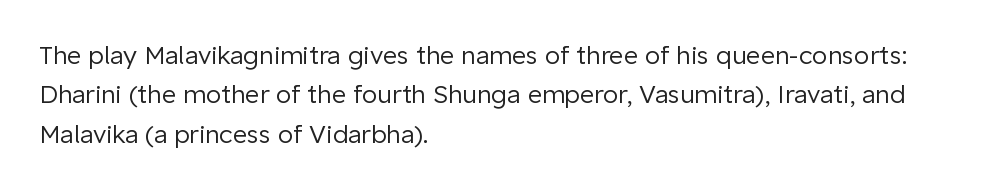
{"italic": "no", "bold": "no", "underline": "no", "align": "left", "line_spacing": "normal", "line_spacing_ratio": 1.58, "letter_spacing": "normal", "letter_spacing_em": 0.0, "glyph_px": 25}
